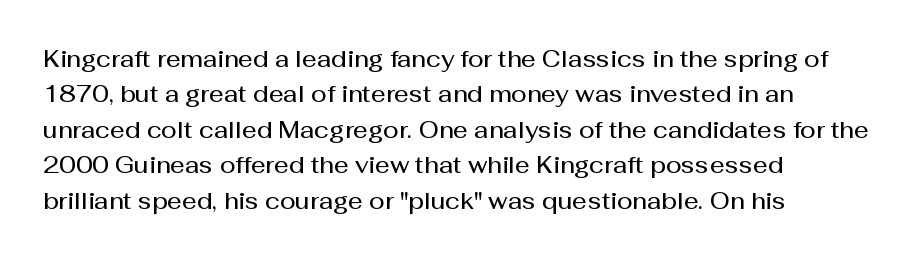
{"italic": "no", "bold": "semi", "underline": "no", "align": "left", "line_spacing": "normal", "line_spacing_ratio": 1.54, "letter_spacing": "normal", "letter_spacing_em": 0.0, "glyph_px": 23}
